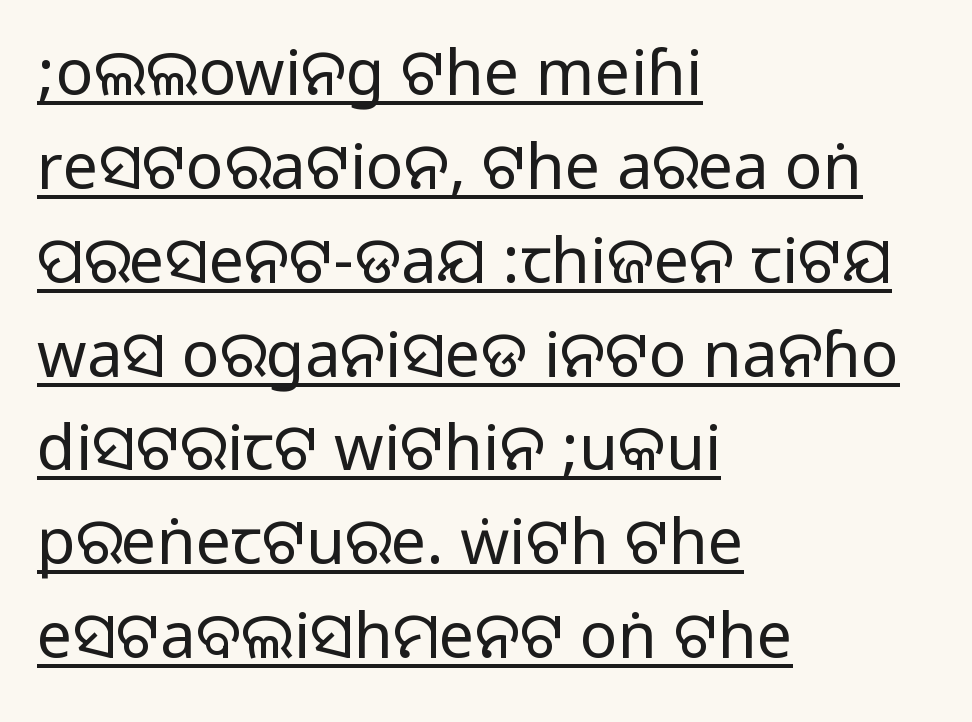
Italic? Not at all — the glyphs are vertical. Caption: lettering with a line underneath. Leading: standard. Left-aligned paragraph, ragged on the right. Look at the bottom of the vertical strokes: they stop flat, with no serifs. The letters sit at their default tracking, neither squeezed nor spread.
